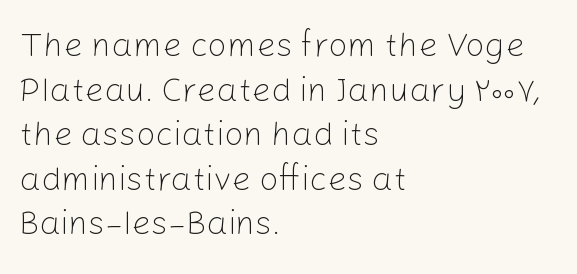
The image shows 34 px light sans-serif type, upright; set left-aligned, normal line spacing (1.31x), normal letter spacing, not underlined; low stroke contrast and a medium x-height.
